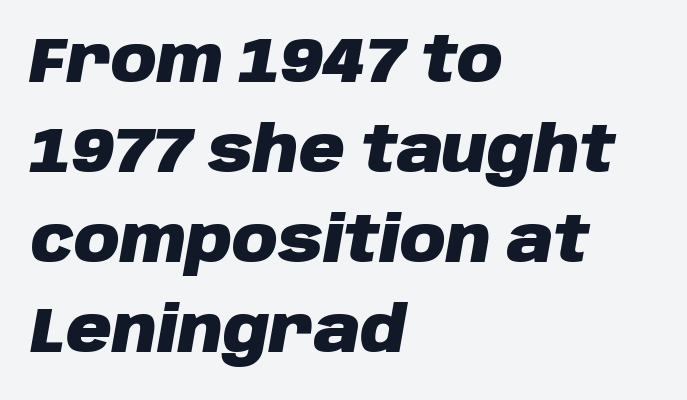
{"italic": "yes", "lean": "right", "slant_degrees": 10, "bold": "yes", "weight": "heavy", "width": "normal", "stroke_contrast": "low", "x_height": "large", "monospaced": "no", "underline": "no", "align": "left", "line_spacing": "normal", "line_spacing_ratio": 1.43, "letter_spacing": "normal", "letter_spacing_em": 0.0, "glyph_px": 63}
